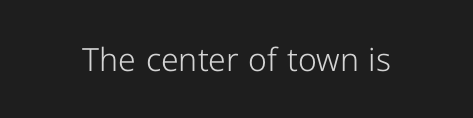
Q: Is the text bold? A: No.
Q: Is the text italic (slanted)? A: No, it is upright.
Q: Is the typeface a serif or a sans-serif typeface? A: Sans-serif.
Q: Is the text underlined? A: No.
Q: Is the spacing between letters normal or unusually wide? A: Normal.
Q: Width (condensed, normal, or wide)? A: Normal.
Q: Stroke contrast? A: Low.
Q: x-height? A: Medium.
Q: Monospaced? A: No.
